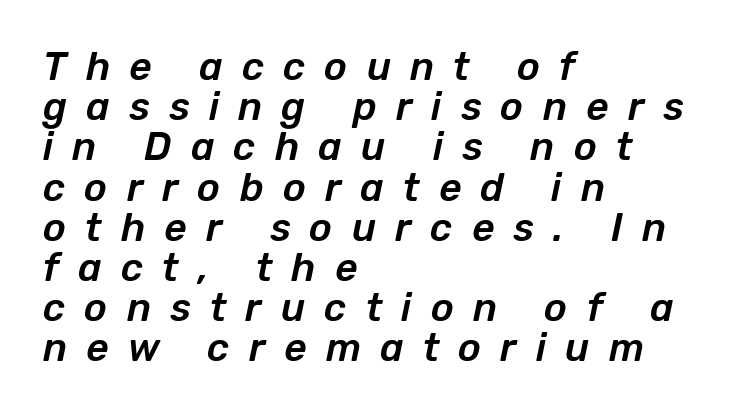
Regarding leading, the lines here are crowded together. Honestly, the letter spacing is so wide it's the main thing you notice. Notice how the stems are inclined rather than vertical — that's the hallmark of italics. The strip under each line holds only bare page.
